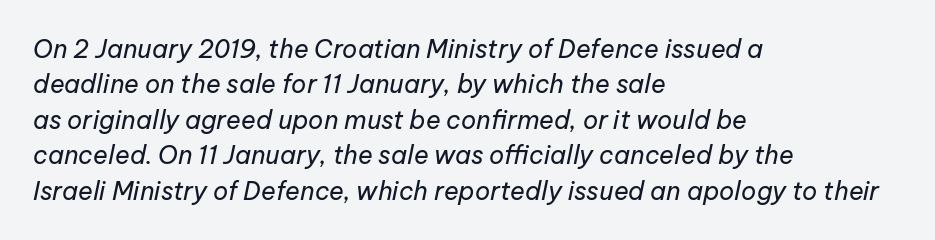
The rendering keeps characters at their native spacing. Compared with typical paragraphs, the rows here are spaced about the same. The passage is arranged the way most books set body copy — flush left. Any mark beneath the type? The region is blank.
